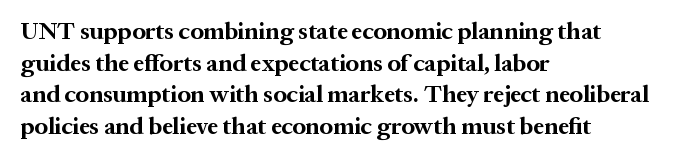
Q: Is the text bold? A: Yes.
Q: Is the text italic (slanted)? A: No, it is upright.
Q: Is the text underlined? A: No.
Q: How is the paragraph aligned? A: Left-aligned.
Q: Is the spacing between letters normal or unusually wide? A: Normal.
Q: Is the spacing between lines tight, normal or loose? A: Normal.
